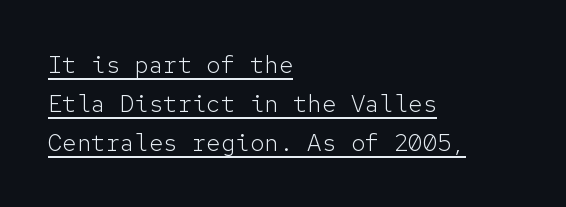
The image shows 24 px text type, upright; set left-aligned, normal line spacing (1.62x), normal letter spacing, underlined.
